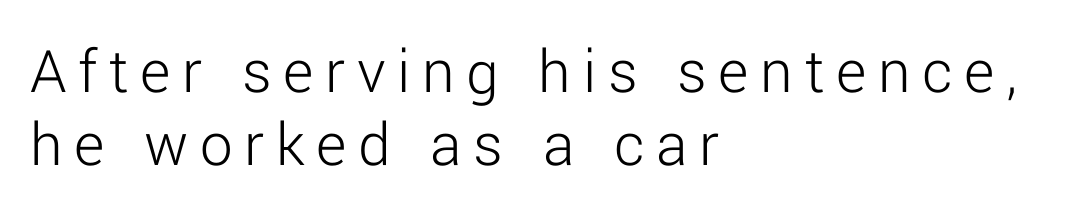
{"serif": "no", "italic": "no", "bold": "no", "weight": "light", "width": "normal", "stroke_contrast": "low", "x_height": "medium", "monospaced": "no", "underline": "no", "align": "left", "line_spacing": "tight", "line_spacing_ratio": 1.13, "glyph_px": 65}
